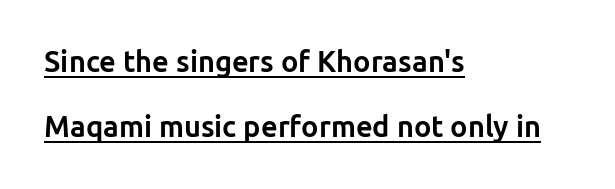
The image shows 29 px bold sans-serif type, upright; set left-aligned, loose line spacing (2.24x), normal letter spacing, underlined; low stroke contrast and a medium x-height.
